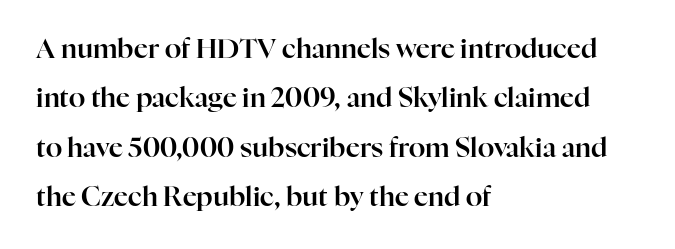
{"italic": "no", "underline": "no", "align": "left", "line_spacing_ratio": 1.83, "letter_spacing": "normal", "letter_spacing_em": 0.0, "glyph_px": 27}
